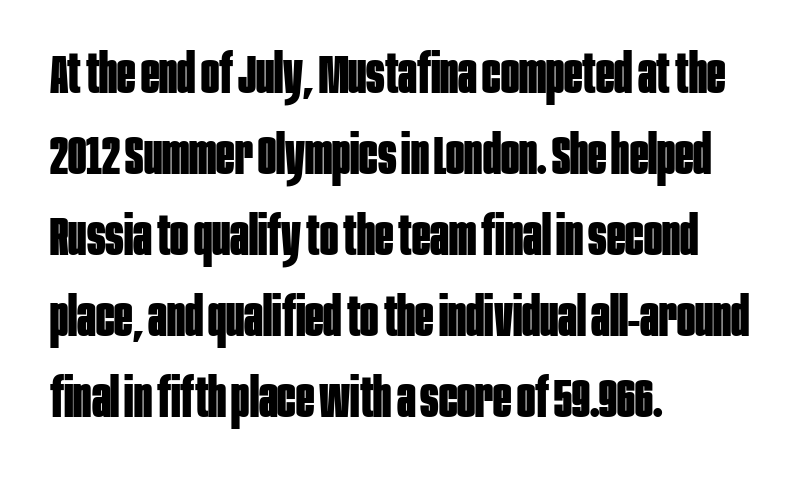
Q: Is the text bold? A: Yes.
Q: Is the text italic (slanted)? A: No, it is upright.
Q: Is the typeface a serif or a sans-serif typeface? A: Sans-serif.
Q: Is the text underlined? A: No.
Q: How is the paragraph aligned? A: Left-aligned.
Q: Is the spacing between letters normal or unusually wide? A: Normal.
Q: Is the spacing between lines tight, normal or loose? A: Normal.
Q: Width (condensed, normal, or wide)? A: Condensed.
Q: Stroke contrast? A: Low.
Q: x-height? A: Large.
Q: Monospaced? A: No.
